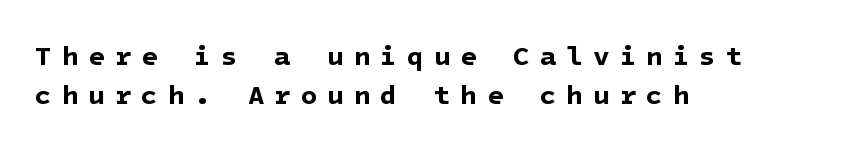
The image shows 27 px bold type; set left-aligned, normal line spacing (1.43x), unusually wide letter spacing (+0.37 em), not underlined.
